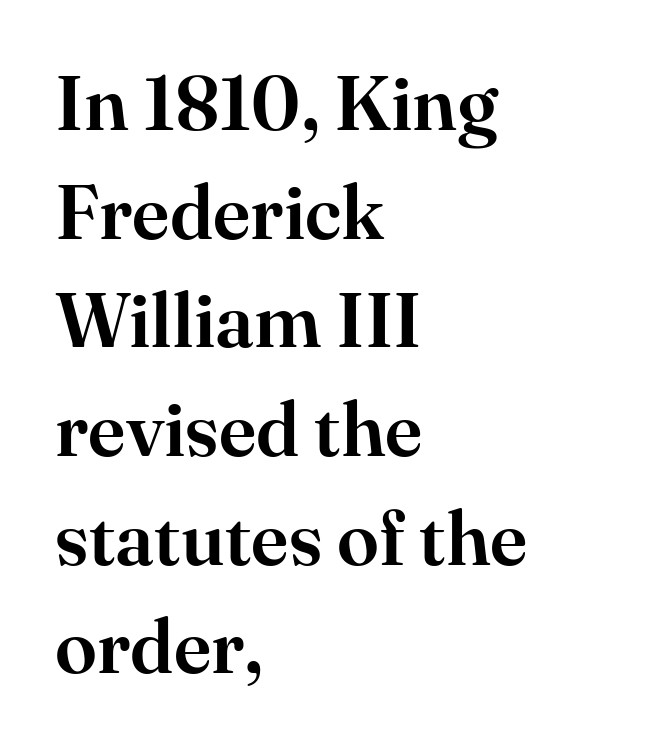
{"serif": "yes", "italic": "no", "width": "normal", "stroke_contrast": "high", "x_height": "small", "monospaced": "no", "underline": "no", "align": "left", "line_spacing": "normal", "line_spacing_ratio": 1.43, "letter_spacing": "normal", "letter_spacing_em": 0.0, "glyph_px": 76}
